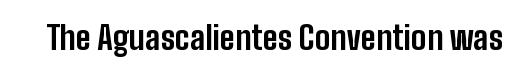
Characters remain perfectly vertical along every line. These words are printed bold, with thick strokes throughout. Nope, no serifs anywhere on these letters. The rendering uses natural spacing where letterforms have individual widths.
